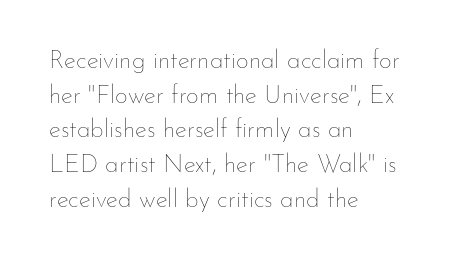
{"italic": "no", "bold": "no", "underline": "no", "align": "left", "line_spacing": "normal", "line_spacing_ratio": 1.39, "letter_spacing": "normal", "letter_spacing_em": 0.0, "glyph_px": 25}
